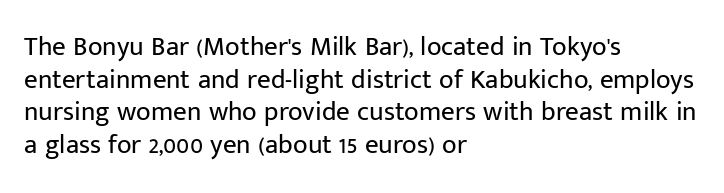
{"italic": "no", "bold": "no", "underline": "no", "align": "left", "line_spacing_ratio": 1.21, "letter_spacing": "normal", "letter_spacing_em": 0.0, "glyph_px": 27}
